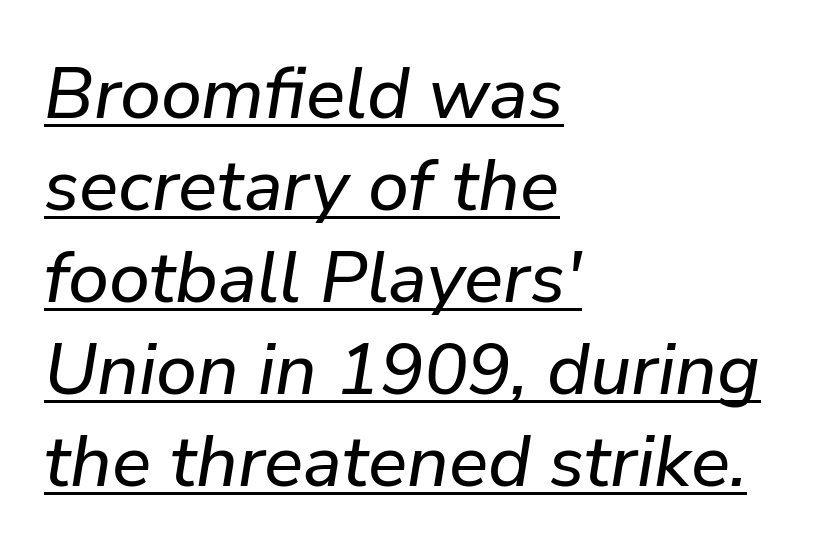
Q: Is the text italic (slanted)? A: Yes, it leans right by about 9 degrees.
Q: Is the text underlined? A: Yes.
Q: How is the paragraph aligned? A: Left-aligned.
Q: Is the spacing between letters normal or unusually wide? A: Normal.
Q: Is the spacing between lines tight, normal or loose? A: Normal.
Q: Width (condensed, normal, or wide)? A: Normal.
Q: Stroke contrast? A: Low.
Q: x-height? A: Medium.
Q: Monospaced? A: No.
